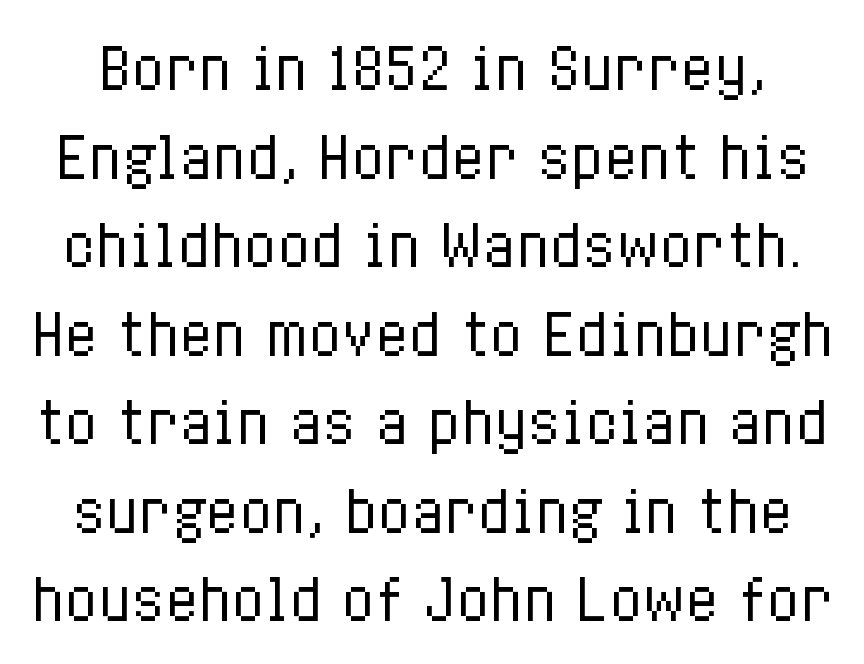
The image shows 55 px regular-weight, condensed type, upright; set normal line spacing (1.61x), normal letter spacing, not underlined; low stroke contrast and a medium x-height.
